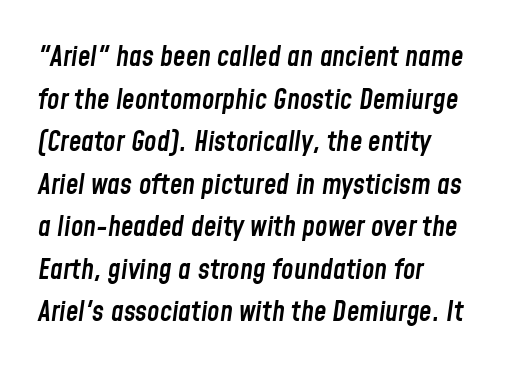
{"italic": "yes", "lean": "right", "slant_degrees": 8, "bold": "semi", "weight": "semibold", "width": "condensed", "stroke_contrast": "low", "x_height": "medium", "monospaced": "no", "underline": "no", "align": "left", "line_spacing": "normal", "line_spacing_ratio": 1.52, "letter_spacing": "normal", "letter_spacing_em": 0.0, "glyph_px": 28}
